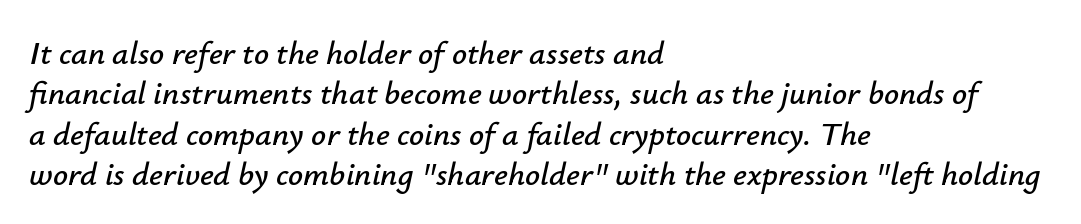
There's an unmistakable incline to the writing here. Left-aligned paragraph, ragged on the right. Varying glyph widths throughout — classic text-font behaviour. Default kerning and tracking; the words read as compact shapes.
